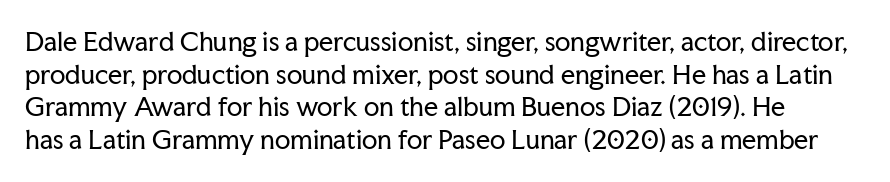
The image shows 25 px text type, upright; set normal line spacing (1.31x), normal letter spacing, not underlined.
